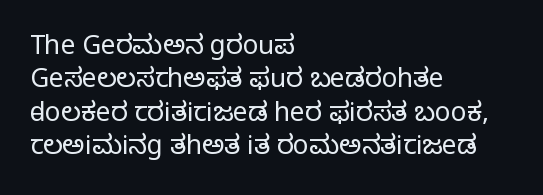
Compared with typical paragraphs, the rows here are spaced about the same. The letters stand straight up with perfectly vertical stems. Short and long lines alike share a common starting point at left. Is the stroke heavy? The answer is a plain regular-or-lighter. In terms of letterspacing, this is plain default setting. Just letters on the line, the space beneath them empty.
